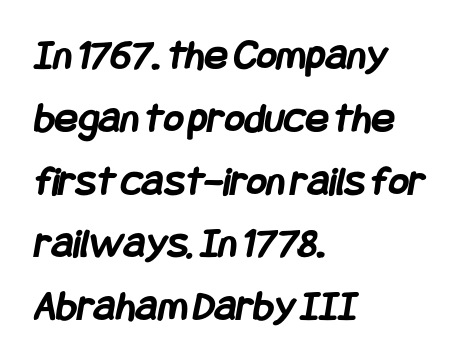
Q: Is the text bold? A: Yes.
Q: Is the typeface a serif or a sans-serif typeface? A: Sans-serif.
Q: Is the text underlined? A: No.
Q: How is the paragraph aligned? A: Left-aligned.
Q: Is the spacing between letters normal or unusually wide? A: Normal.
Q: Is the spacing between lines tight, normal or loose? A: Normal.
Q: Width (condensed, normal, or wide)? A: Condensed.
Q: Stroke contrast? A: Low.
Q: x-height? A: Large.
